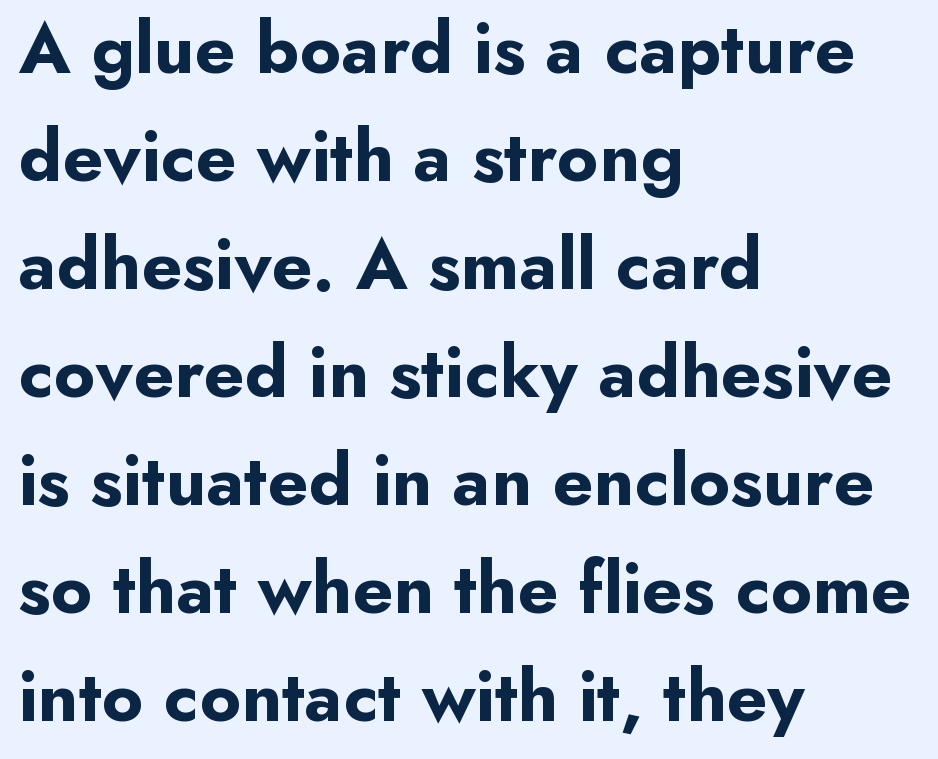
Q: Is the text bold? A: Yes.
Q: Is the text italic (slanted)? A: No, it is upright.
Q: Is the typeface a serif or a sans-serif typeface? A: Sans-serif.
Q: Is the text underlined? A: No.
Q: How is the paragraph aligned? A: Left-aligned.
Q: Is the spacing between letters normal or unusually wide? A: Normal.
Q: Is the spacing between lines tight, normal or loose? A: Normal.
Q: Width (condensed, normal, or wide)? A: Normal.
Q: Stroke contrast? A: Low.
Q: x-height? A: Small.
Q: Monospaced? A: No.
